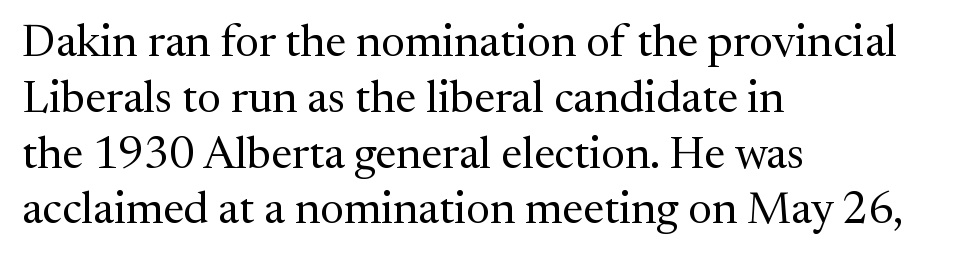
Only glyphs here, with clear space below each row. Horizontal alignment here is leftward, the default for most running prose. A typesetter would call this proportional, since set widths differ per character. No extra tracking has been applied to these lines. The font is comparable to plain body text, perhaps lighter.
